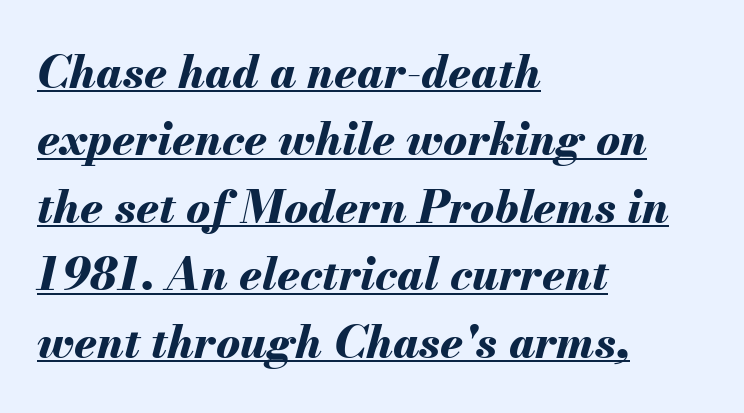
Q: Is the text bold? A: Yes.
Q: Is the text italic (slanted)? A: Yes, it leans right by about 13 degrees.
Q: Is the text underlined? A: Yes.
Q: How is the paragraph aligned? A: Left-aligned.
Q: Is the spacing between letters normal or unusually wide? A: Normal.
Q: Is the spacing between lines tight, normal or loose? A: Normal.
Q: Width (condensed, normal, or wide)? A: Normal.
Q: Stroke contrast? A: Medium.
Q: x-height? A: Small.
Q: Monospaced? A: No.
